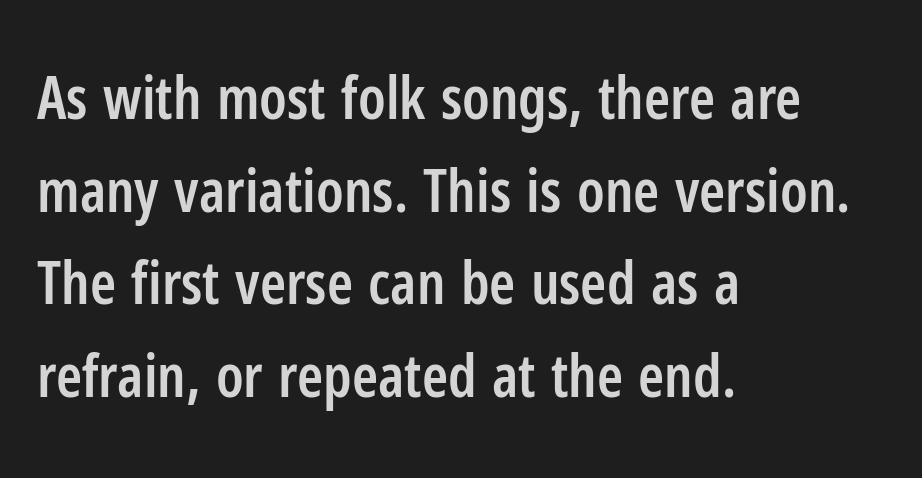
{"serif": "no", "italic": "no", "bold": "semi", "weight": "semibold", "width": "condensed", "stroke_contrast": "low", "x_height": "medium", "monospaced": "no", "underline": "no", "align": "left", "line_spacing": "normal", "line_spacing_ratio": 1.57, "letter_spacing": "normal", "letter_spacing_em": 0.0, "glyph_px": 59}
